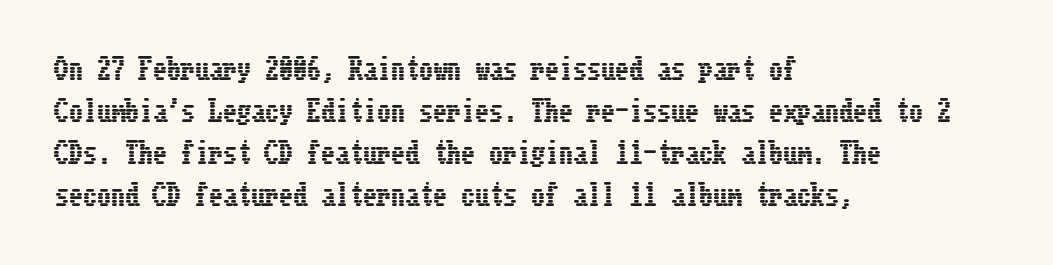
The image shows 28 px condensed type, upright; set left-aligned, normal line spacing (1.5x), normal letter spacing, not underlined; low stroke contrast and a medium x-height.
